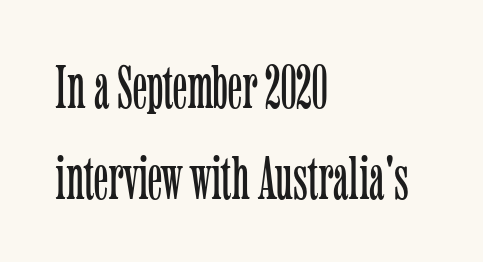
{"serif": "yes", "italic": "no", "bold": "no", "weight": "light", "width": "condensed", "stroke_contrast": "low", "x_height": "medium", "monospaced": "no", "underline": "no", "align": "left", "line_spacing": "normal", "line_spacing_ratio": 1.47, "letter_spacing": "normal", "letter_spacing_em": 0.0, "glyph_px": 62}
